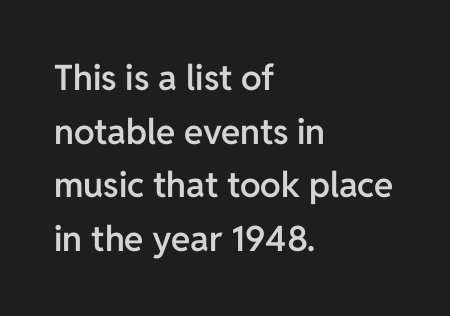
Line spacing here is normal. Just letters on the line, the space beneath them empty. These lines were composed using upright roman letters. The lines in this sample share a left origin and differ only in where they stop. Examine the stroke ends and you'll find no serifs.
